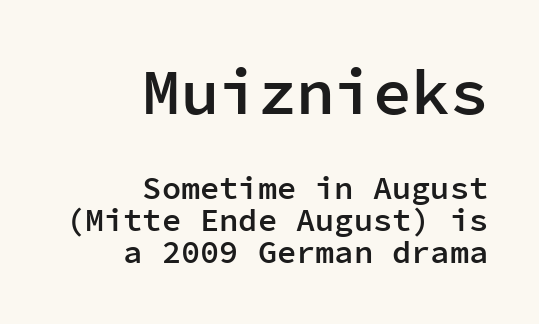
Q: Is the text bold? A: Semi-bold.
Q: Is the text italic (slanted)? A: No, it is upright.
Q: Is the typeface a serif or a sans-serif typeface? A: Sans-serif.
Q: Is the text underlined? A: No.
Q: How is the paragraph aligned? A: Right-aligned.
Q: Is the spacing between letters normal or unusually wide? A: Normal.
Q: Is the spacing between lines tight, normal or loose? A: Tight.
Q: Which block of text is set in a larger size, the first (top) or the second (bottom)? A: The first (top) one.
Q: Width (condensed, normal, or wide)? A: Normal.
Q: Stroke contrast? A: Low.
Q: x-height? A: Medium.
Q: Monospaced? A: Yes.
